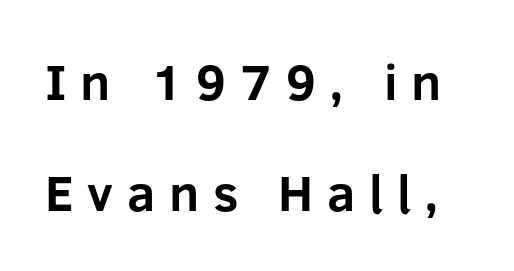
Q: Is the text bold? A: Yes.
Q: Is the text italic (slanted)? A: No, it is upright.
Q: Is the typeface a serif or a sans-serif typeface? A: Sans-serif.
Q: Is the text underlined? A: No.
Q: Is the spacing between letters normal or unusually wide? A: Unusually wide.
Q: Is the spacing between lines tight, normal or loose? A: Loose.
Q: Width (condensed, normal, or wide)? A: Normal.
Q: Stroke contrast? A: Low.
Q: x-height? A: Medium.
Q: Monospaced? A: No.
